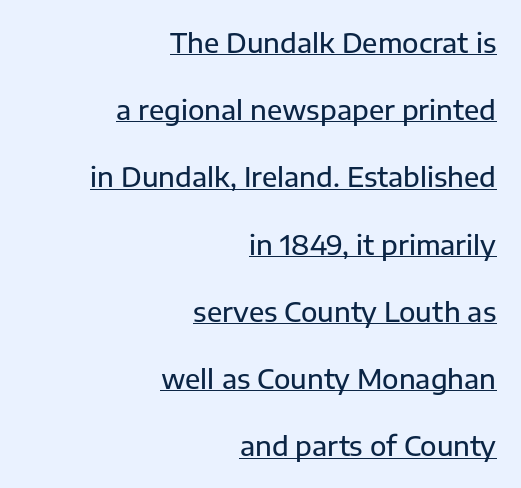
Q: Is the text italic (slanted)? A: No, it is upright.
Q: Is the text underlined? A: Yes.
Q: How is the paragraph aligned? A: Right-aligned.
Q: Is the spacing between letters normal or unusually wide? A: Normal.
Q: Is the spacing between lines tight, normal or loose? A: Loose.
